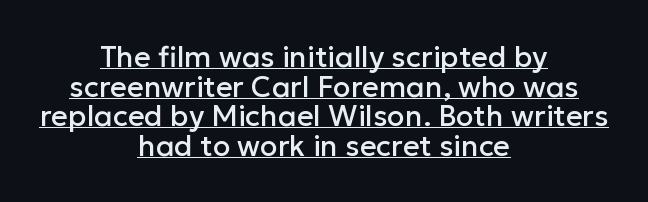
The image shows 29 px sans-serif type, upright; set centered, tight line spacing (1.02x), normal letter spacing, underlined; low stroke contrast and a medium x-height.
